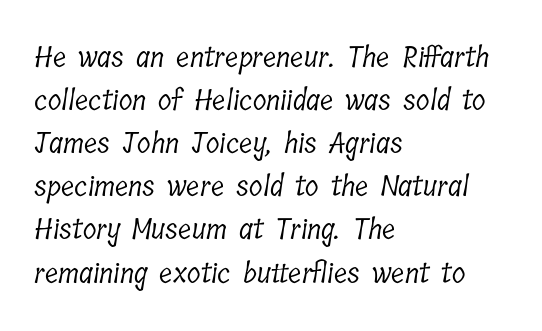
Q: Is the text bold? A: No.
Q: Is the typeface a serif or a sans-serif typeface? A: Serif.
Q: Is the text underlined? A: No.
Q: How is the paragraph aligned? A: Left-aligned.
Q: Is the spacing between letters normal or unusually wide? A: Normal.
Q: Is the spacing between lines tight, normal or loose? A: Normal.
Q: Width (condensed, normal, or wide)? A: Condensed.
Q: Stroke contrast? A: Low.
Q: x-height? A: Medium.
Q: Monospaced? A: No.
